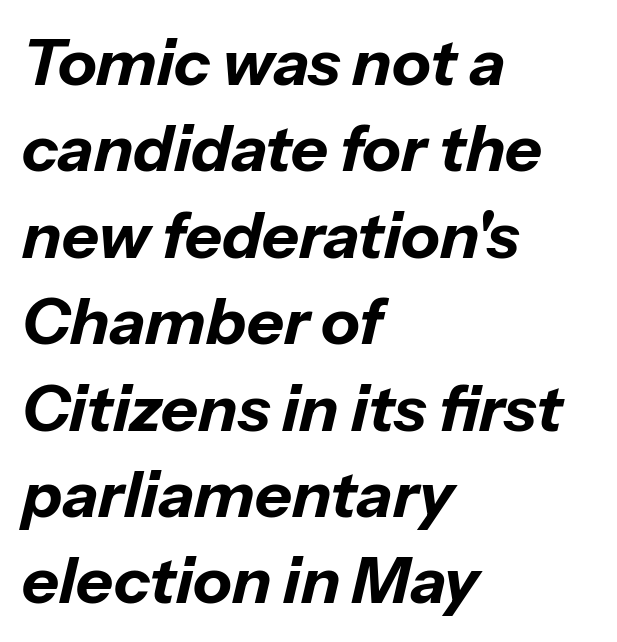
Q: Is the text bold? A: Yes.
Q: Is the text italic (slanted)? A: Yes, it leans right by about 13 degrees.
Q: Is the text underlined? A: No.
Q: How is the paragraph aligned? A: Left-aligned.
Q: Is the spacing between letters normal or unusually wide? A: Normal.
Q: Is the spacing between lines tight, normal or loose? A: Normal.
Q: Width (condensed, normal, or wide)? A: Normal.
Q: Stroke contrast? A: Low.
Q: x-height? A: Medium.
Q: Monospaced? A: No.
